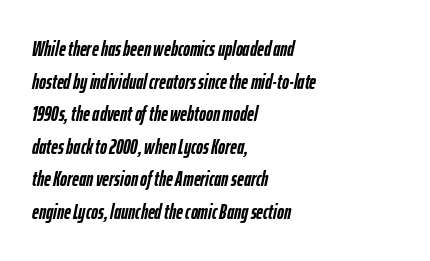
Q: Is the text bold? A: Yes.
Q: Is the text italic (slanted)? A: Yes, it leans right by about 12 degrees.
Q: Is the text underlined? A: No.
Q: How is the paragraph aligned? A: Left-aligned.
Q: Is the spacing between letters normal or unusually wide? A: Normal.
Q: Is the spacing between lines tight, normal or loose? A: Normal.
